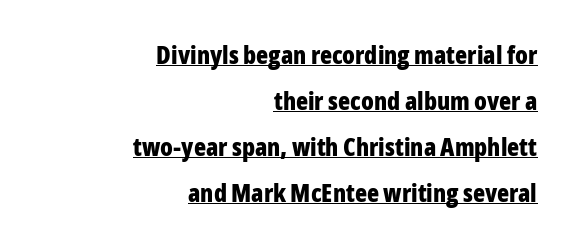
{"italic": "no", "bold": "yes", "underline": "yes", "align": "right", "line_spacing_ratio": 1.84, "letter_spacing": "normal", "letter_spacing_em": 0.0, "glyph_px": 25}
